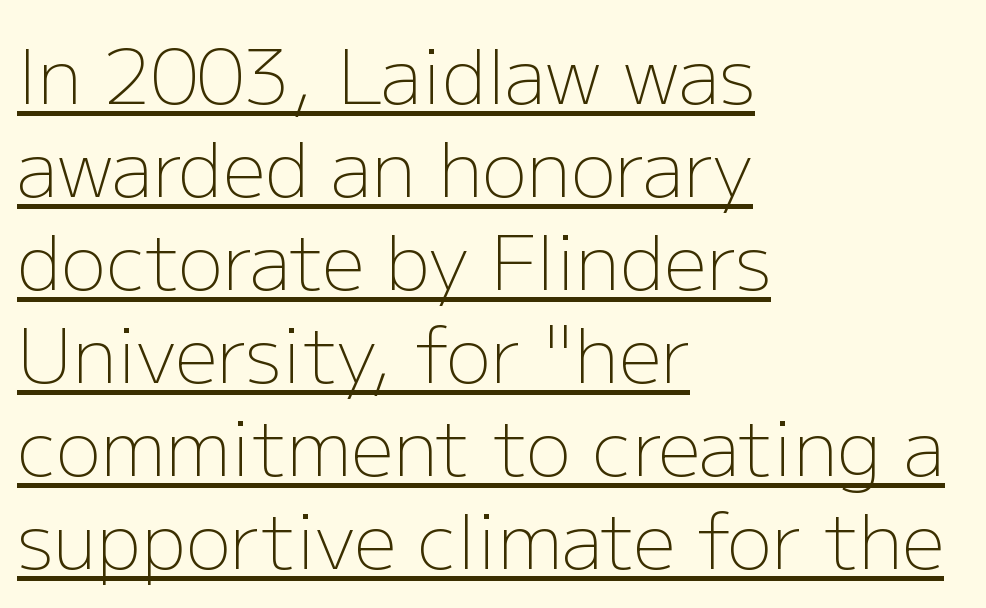
The image shows 75 px light sans-serif type, upright; set left-aligned, line spacing 1.24x, normal letter spacing, underlined; low stroke contrast and a medium x-height.
